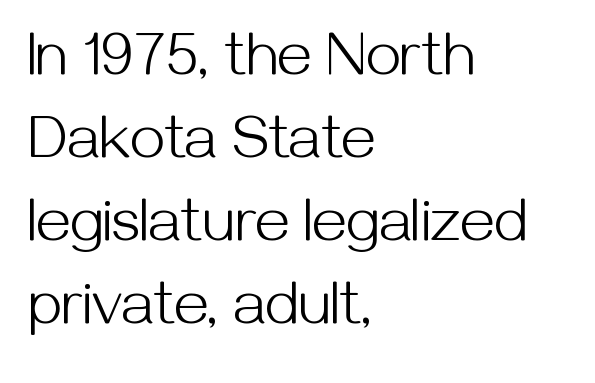
The image shows 62 px light sans-serif type, upright; set left-aligned, normal line spacing (1.34x), normal letter spacing, not underlined; medium stroke contrast and a medium x-height.
